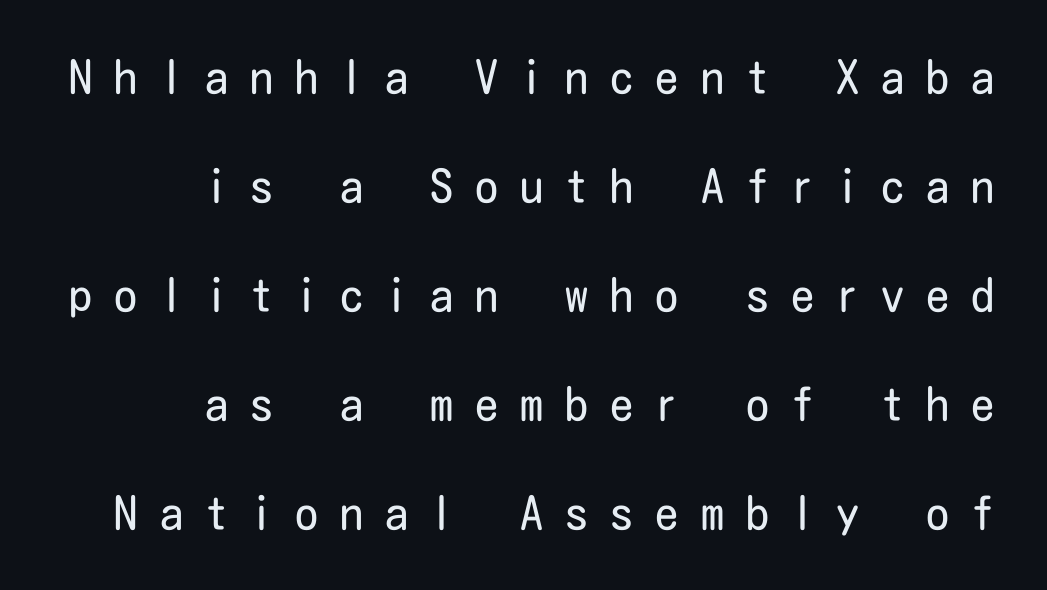
The lines are quadded right. Type without underlining. Is this a sans? Yes — the strokes have no serifs. When letters stand straight like this, we call the style roman or upright.
